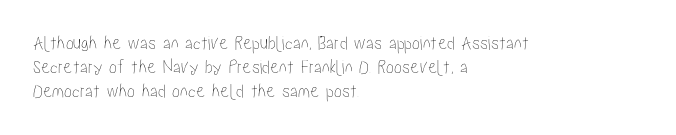
{"italic": "no", "underline": "no", "align": "left", "line_spacing_ratio": 1.21, "letter_spacing": "normal", "letter_spacing_em": 0.0, "glyph_px": 20}
